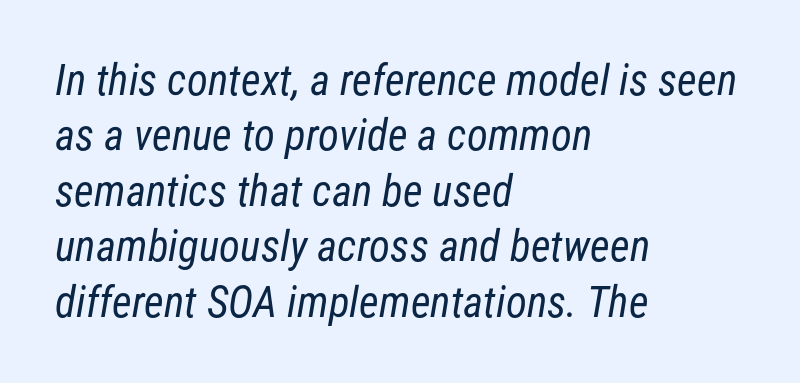
Q: Is the text bold? A: No.
Q: Is the typeface a serif or a sans-serif typeface? A: Sans-serif.
Q: Is the text underlined? A: No.
Q: How is the paragraph aligned? A: Left-aligned.
Q: Is the spacing between letters normal or unusually wide? A: Normal.
Q: Is the spacing between lines tight, normal or loose? A: Normal.
Q: Width (condensed, normal, or wide)? A: Condensed.
Q: Stroke contrast? A: Low.
Q: x-height? A: Medium.
Q: Monospaced? A: No.
